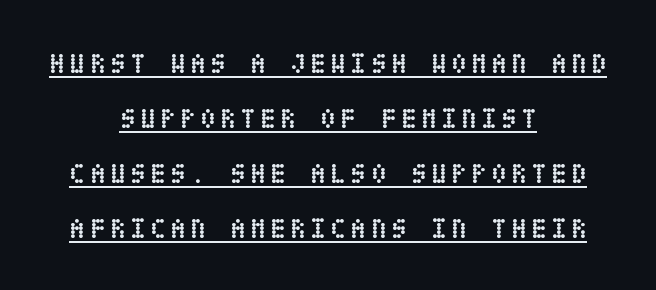
The image shows 28 px semibold, condensed type, upright; set centered, loose line spacing (1.96x), underlined; low stroke contrast and a large x-height.
